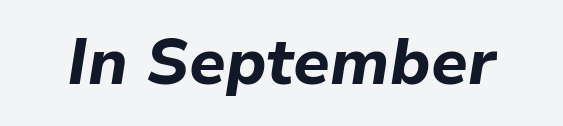
{"italic": "yes", "lean": "right", "slant_degrees": 9, "bold": "yes", "weight": "bold", "width": "normal", "stroke_contrast": "low", "x_height": "medium", "monospaced": "no", "underline": "no", "letter_spacing": "normal", "letter_spacing_em": 0.0, "glyph_px": 64}
